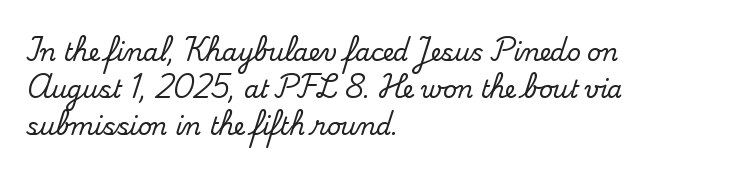
{"underline": "no", "align": "left", "line_spacing": "normal", "line_spacing_ratio": 1.54, "letter_spacing": "normal", "letter_spacing_em": 0.0, "glyph_px": 24}
